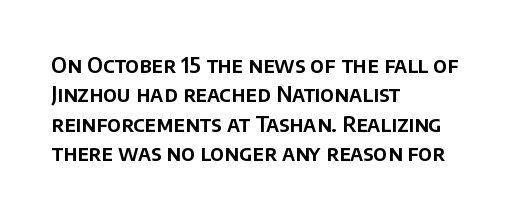
{"italic": "no", "underline": "no", "align": "left", "line_spacing": "normal", "line_spacing_ratio": 1.4, "letter_spacing": "normal", "letter_spacing_em": 0.0, "glyph_px": 21}
